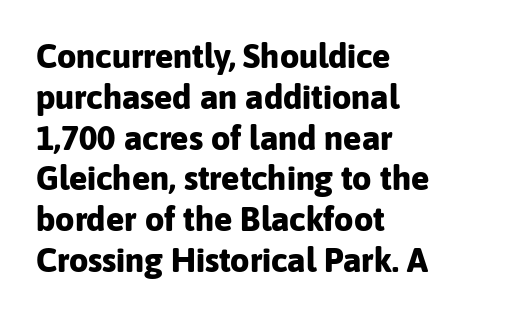
{"serif": "no", "italic": "no", "bold": "yes", "weight": "bold", "width": "normal", "stroke_contrast": "low", "x_height": "medium", "monospaced": "no", "underline": "no", "align": "left", "line_spacing_ratio": 1.2, "letter_spacing": "normal", "letter_spacing_em": 0.0, "glyph_px": 34}
